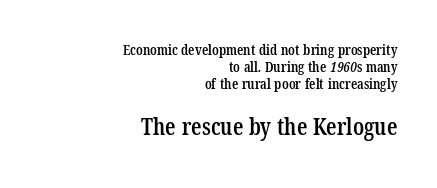
Unmarked baselines from the first word to the last. Compared with typical body copy, the letter spacing here is the same. Strokes here are thickened, but only to semibold level. The text block is weighted toward the right margin, trailing off unevenly leftward. Which chunk is bigger? The second one — the bottom block dwarfs the top.
